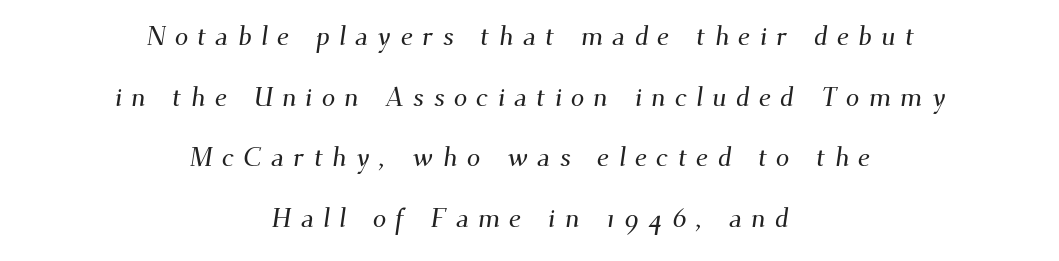
{"underline": "no", "align": "center", "line_spacing": "loose", "line_spacing_ratio": 2.25, "letter_spacing": "wide", "letter_spacing_em": 0.34, "glyph_px": 27}
